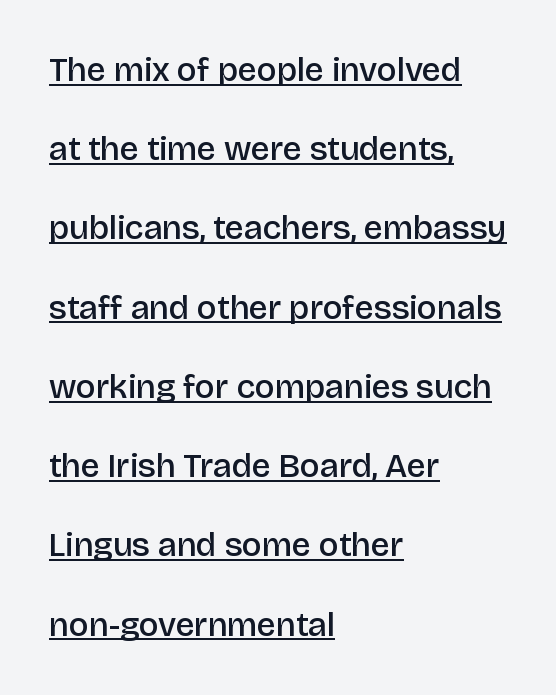
{"serif": "no", "italic": "no", "bold": "semi", "weight": "semibold", "width": "normal", "stroke_contrast": "low", "x_height": "large", "monospaced": "no", "underline": "yes", "align": "left", "line_spacing": "loose", "line_spacing_ratio": 2.33, "letter_spacing": "normal", "letter_spacing_em": 0.0, "glyph_px": 34}
